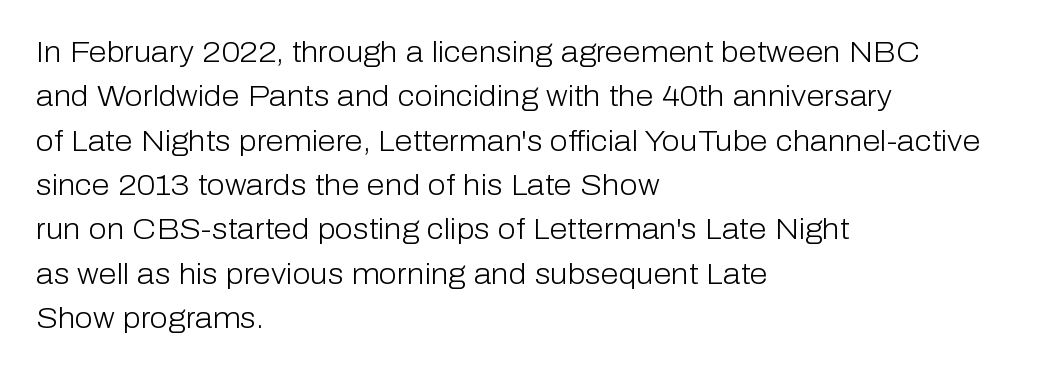
The image shows 29 px light sans-serif type, upright; set left-aligned, normal line spacing (1.53x), normal letter spacing, not underlined; low stroke contrast and a medium x-height.
